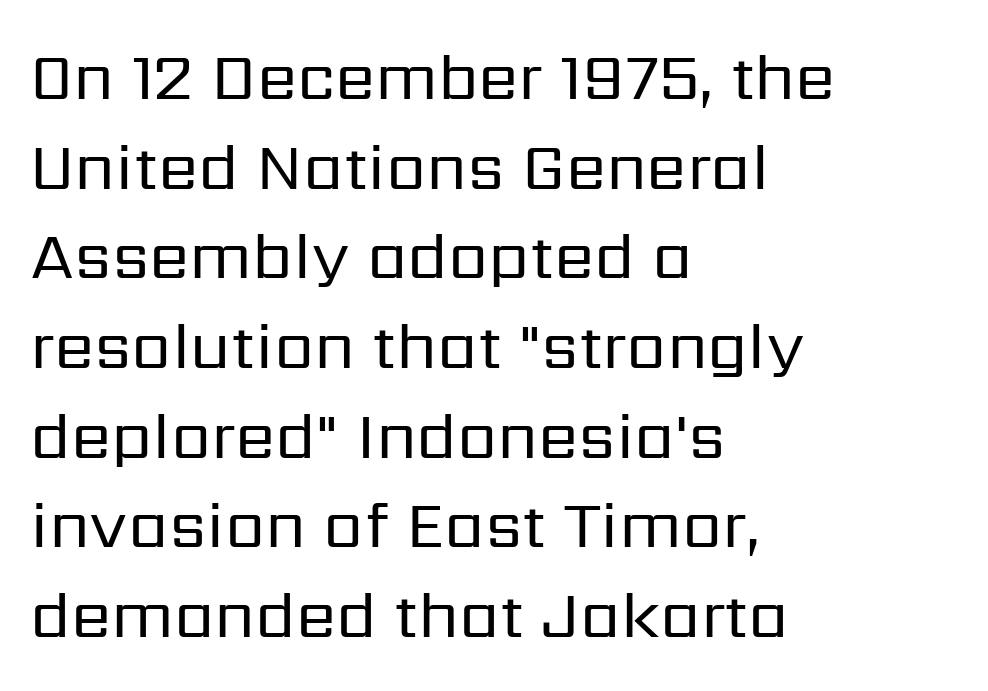
The passage shown stacks its lines at a standard gap. Character widths vary here, with narrow letters taking less room than wide ones. Compared with a typical body face, this is equally light or lighter still. These lines keep a tight, regular rhythm from letter to letter. The space beneath each line is pristine and unruled.
